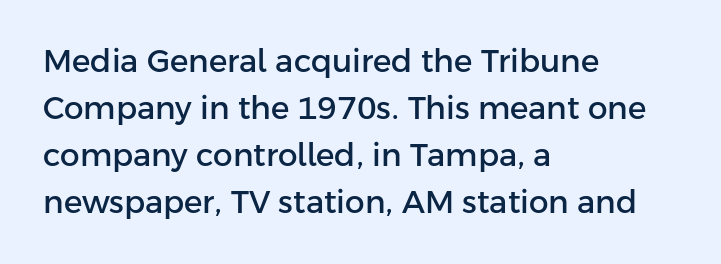
{"serif": "no", "italic": "no", "width": "normal", "stroke_contrast": "low", "x_height": "medium", "monospaced": "no", "underline": "no", "align": "left", "line_spacing": "normal", "line_spacing_ratio": 1.52, "letter_spacing": "normal", "letter_spacing_em": 0.0, "glyph_px": 31}
